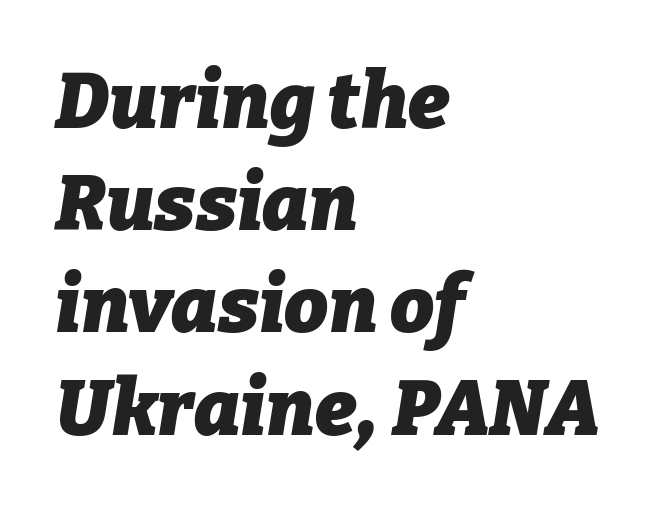
Q: Is the text bold? A: Yes.
Q: Is the text italic (slanted)? A: Yes, it leans right by about 9 degrees.
Q: Is the text underlined? A: No.
Q: How is the paragraph aligned? A: Left-aligned.
Q: Is the spacing between letters normal or unusually wide? A: Normal.
Q: Is the spacing between lines tight, normal or loose? A: Normal.
Q: Width (condensed, normal, or wide)? A: Normal.
Q: Stroke contrast? A: Low.
Q: x-height? A: Medium.
Q: Monospaced? A: No.
